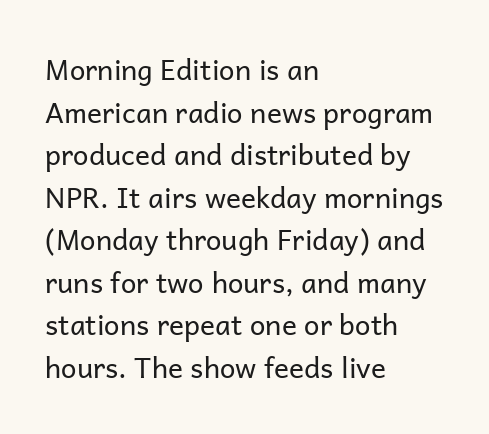
{"serif": "no", "italic": "no", "bold": "no", "weight": "regular", "width": "normal", "stroke_contrast": "low", "x_height": "medium", "monospaced": "no", "underline": "no", "align": "left", "line_spacing": "normal", "line_spacing_ratio": 1.52, "letter_spacing": "normal", "letter_spacing_em": 0.0, "glyph_px": 28}
